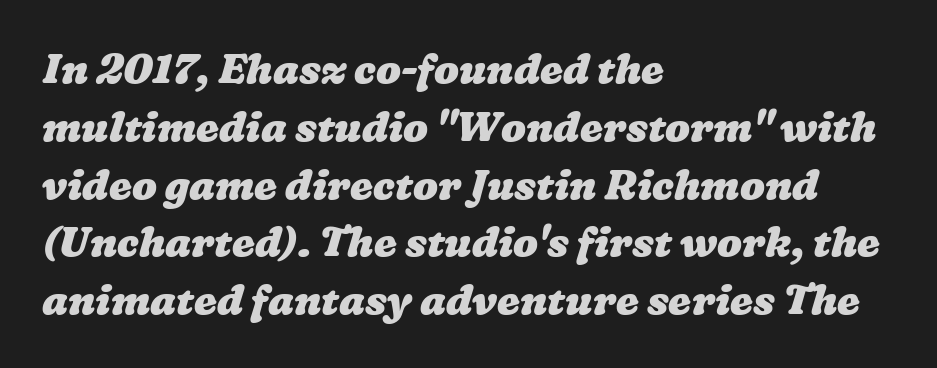
Do the characters align in a grid? No, the font is proportional. This rendering uses left alignment, leaving the right contour irregular. A typesetter would call this zero additional tracking. If you measured baseline to baseline, you'd find a middling distance. The passage shown is not underscored anywhere. Chunky letters — that's bold for sure.
